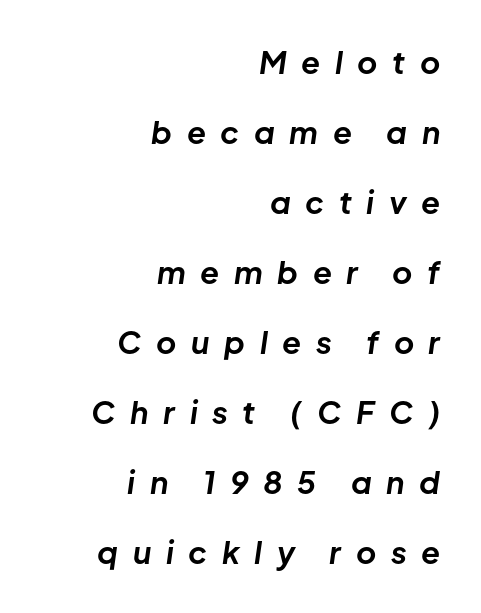
The baseline area is clear. The strokes are fattened all the way to bold. Airy leading. Notice how the stems are inclined rather than vertical — that's the hallmark of italics. The gaps between neighbouring characters are conspicuously large. Note the varied advance widths — an 'i' is clearly narrower than an 'm'.
